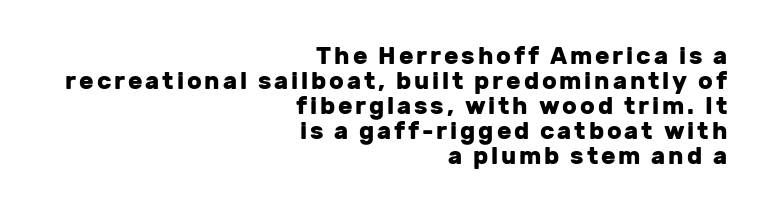
{"italic": "no", "bold": "yes", "underline": "no", "align": "right", "line_spacing": "tight", "line_spacing_ratio": 1.04, "glyph_px": 24}
